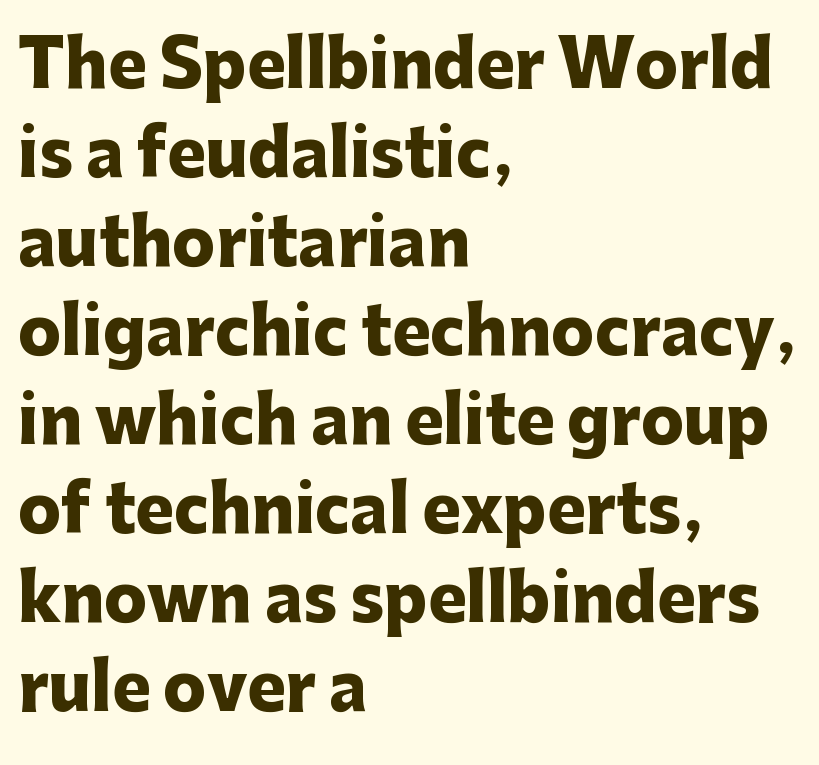
The image shows 64 px heavy sans-serif type, upright; set left-aligned, normal line spacing (1.39x), normal letter spacing, not underlined; low stroke contrast and a medium x-height.
